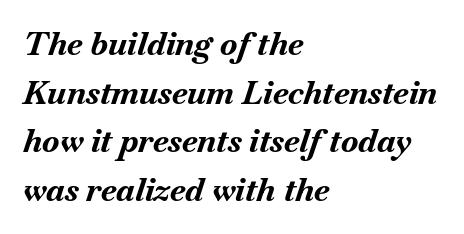
Bare-footed words on every line. Do the characters align in a grid? No, the font is proportional. Vertical spacing — default. The characters look thick and weighty, a clear bold. The letters sit at their default tracking, neither squeezed nor spread. Tall strokes in this sample are angled rather than plumb.
